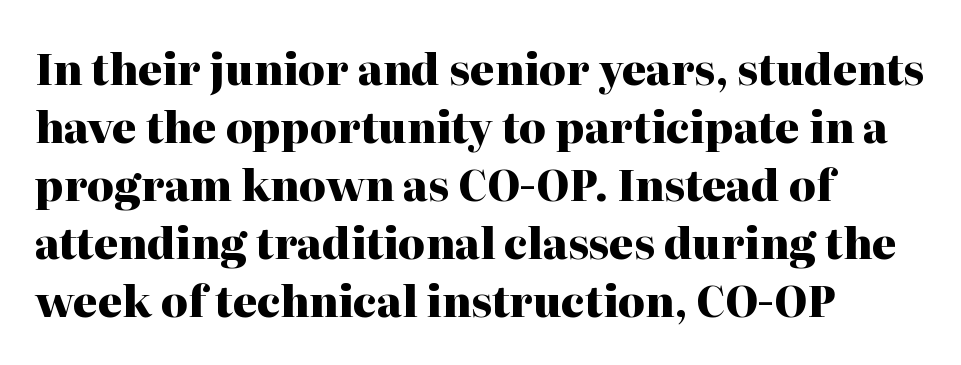
The rag falls on the right side of this text block. This is the regular roman posture of the typeface. Words float on clear page, feet unadorned. Regarding leading, the lines here are spaced in the standard way. These lines are rendered in a variable-pitch font. The characters display serif detailing at their extremities.
